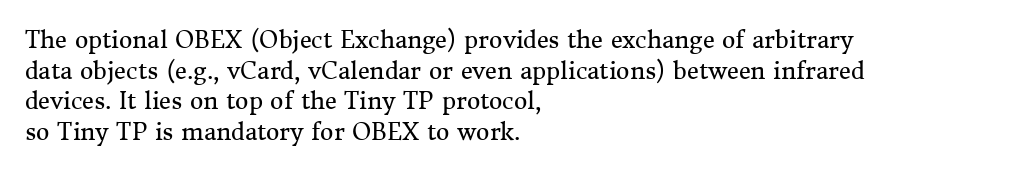
{"italic": "no", "bold": "no", "underline": "no", "align": "left", "line_spacing": "normal", "line_spacing_ratio": 1.33, "letter_spacing": "normal", "letter_spacing_em": 0.0, "glyph_px": 23}
